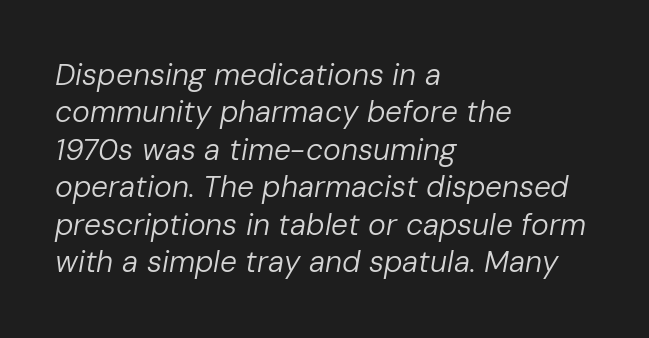
{"italic": "yes", "lean": "right", "slant_degrees": 10, "bold": "no", "weight": "regular", "width": "normal", "stroke_contrast": "low", "x_height": "medium", "monospaced": "no", "underline": "no", "align": "left", "line_spacing": "normal", "line_spacing_ratio": 1.25, "letter_spacing": "normal", "letter_spacing_em": 0.0, "glyph_px": 30}
